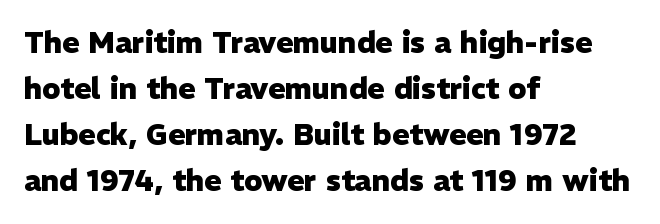
{"serif": "no", "italic": "no", "bold": "yes", "weight": "heavy", "width": "normal", "stroke_contrast": "low", "x_height": "medium", "monospaced": "no", "underline": "no", "align": "left", "line_spacing": "normal", "line_spacing_ratio": 1.59, "letter_spacing": "normal", "letter_spacing_em": 0.0, "glyph_px": 29}
